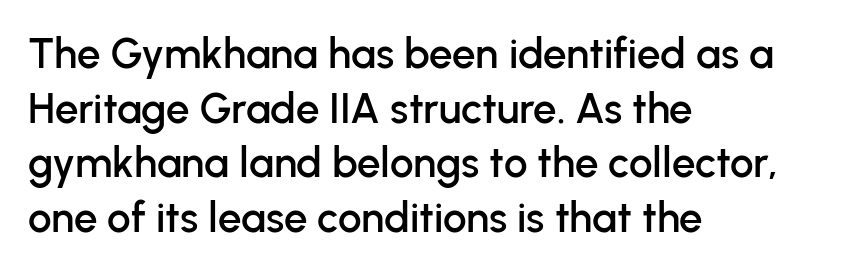
{"serif": "no", "italic": "no", "width": "normal", "stroke_contrast": "low", "x_height": "medium", "monospaced": "no", "underline": "no", "align": "left", "line_spacing": "normal", "line_spacing_ratio": 1.3, "letter_spacing": "normal", "letter_spacing_em": 0.0, "glyph_px": 42}
